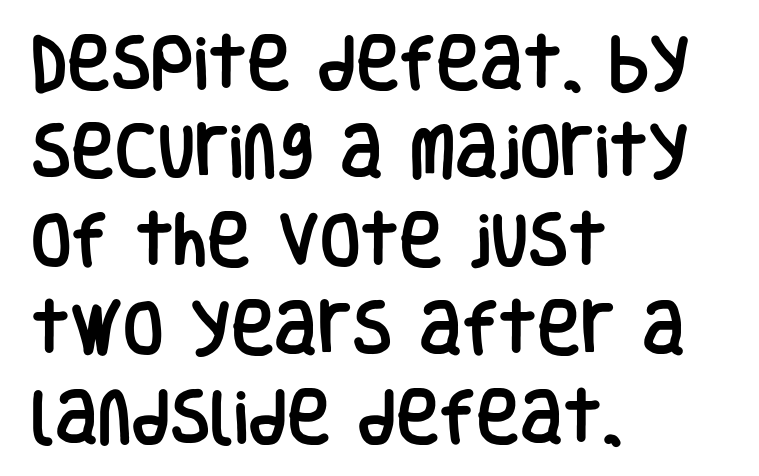
A sans-serif font was chosen for this passage. Left-aligned paragraph, ragged on the right. The specimen omits any rule beneath the text block's lines. Successive baselines arrive at the customary interval. Do the characters align in a grid? No, the font is proportional. You could call the tracking neutral — neither tight nor loose.
